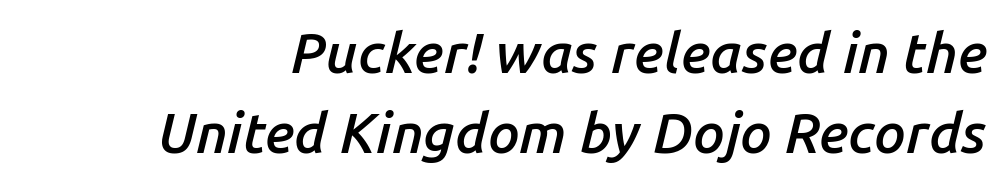
Nobody touched the tracking dial on this one. Look at the stroke-to-counter ratio: somewhat heavy, a semibold. This sample has the flowing, uneven cadence of proportional lettering. The letters are slanted; this is an italic face. The foot of each line stays bare and open.
